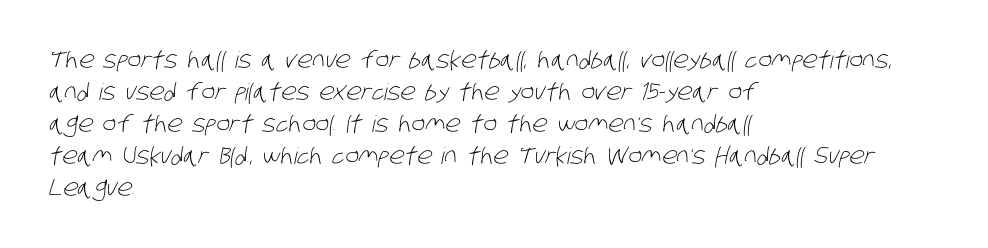
{"bold": "no", "underline": "no", "align": "left", "line_spacing": "normal", "line_spacing_ratio": 1.39, "letter_spacing": "normal", "letter_spacing_em": 0.0, "glyph_px": 23}
